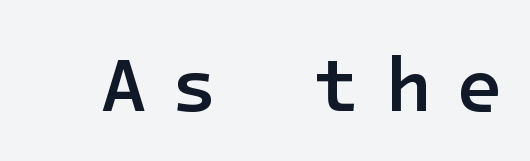
Is there any slant? The stems are plumb. The text was rendered using a sans face with plain stroke endings. The characters look somewhat weighty, a semibold short of true bold. How are the letters spaced? Widely, with obvious added tracking.
